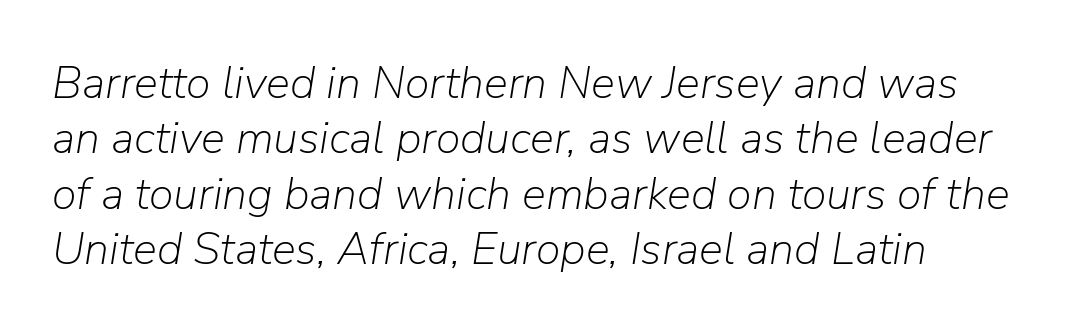
Q: Is the text bold? A: No.
Q: Is the text italic (slanted)? A: Yes, it leans right by about 9 degrees.
Q: Is the text underlined? A: No.
Q: Is the spacing between letters normal or unusually wide? A: Normal.
Q: Width (condensed, normal, or wide)? A: Normal.
Q: Stroke contrast? A: Low.
Q: x-height? A: Medium.
Q: Monospaced? A: No.
